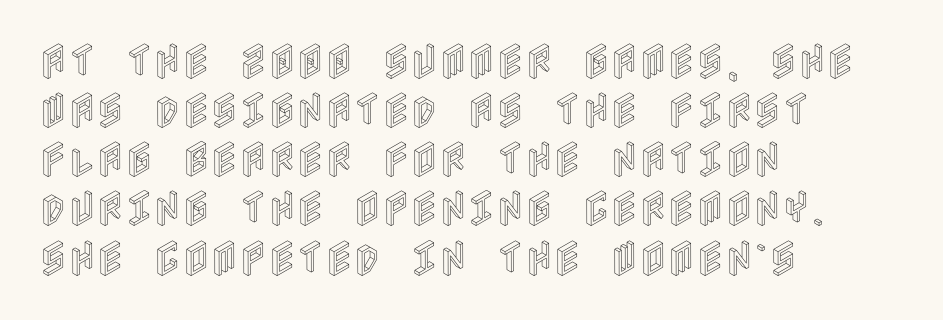
Q: Is the text italic (slanted)? A: No, it is upright.
Q: Is the text underlined? A: No.
Q: How is the paragraph aligned? A: Left-aligned.
Q: Is the spacing between letters normal or unusually wide? A: Normal.
Q: Is the spacing between lines tight, normal or loose? A: Normal.
Q: Width (condensed, normal, or wide)? A: Condensed.
Q: x-height? A: Large.
